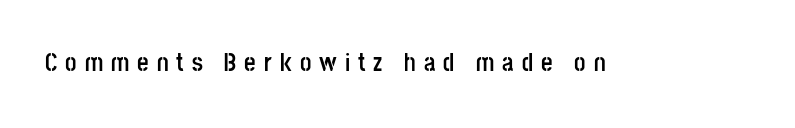
{"italic": "no", "bold": "yes", "underline": "no", "letter_spacing": "wide", "letter_spacing_em": 0.32, "glyph_px": 25}
